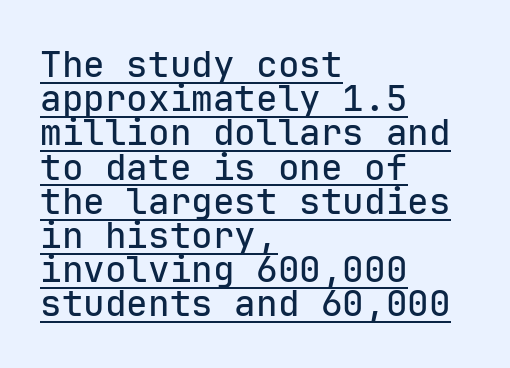
{"serif": "no", "italic": "no", "width": "normal", "stroke_contrast": "low", "x_height": "medium", "monospaced": "yes", "underline": "yes", "align": "left", "line_spacing": "tight", "line_spacing_ratio": 0.95, "letter_spacing": "normal", "letter_spacing_em": 0.0, "glyph_px": 36}
